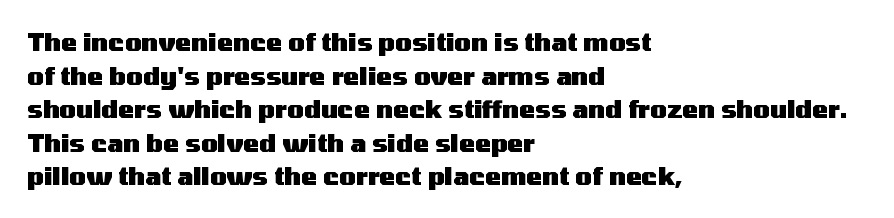
{"italic": "no", "bold": "yes", "underline": "no", "align": "left", "line_spacing": "normal", "line_spacing_ratio": 1.4, "letter_spacing": "normal", "letter_spacing_em": 0.0, "glyph_px": 24}
